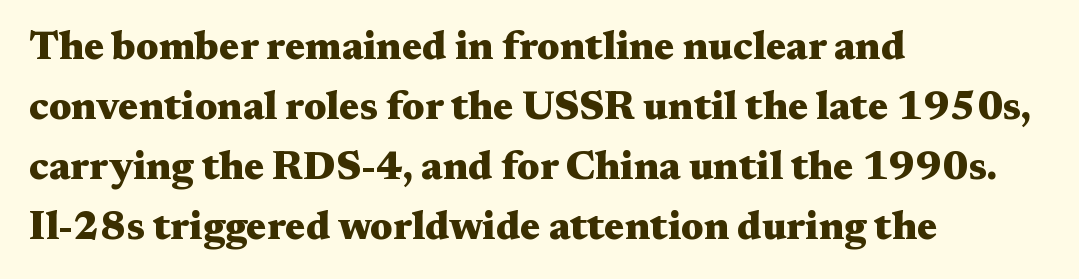
The image shows 40 px heavy, wide serif type, upright; set left-aligned, normal line spacing (1.5x), normal letter spacing, not underlined; medium stroke contrast and a medium x-height.
